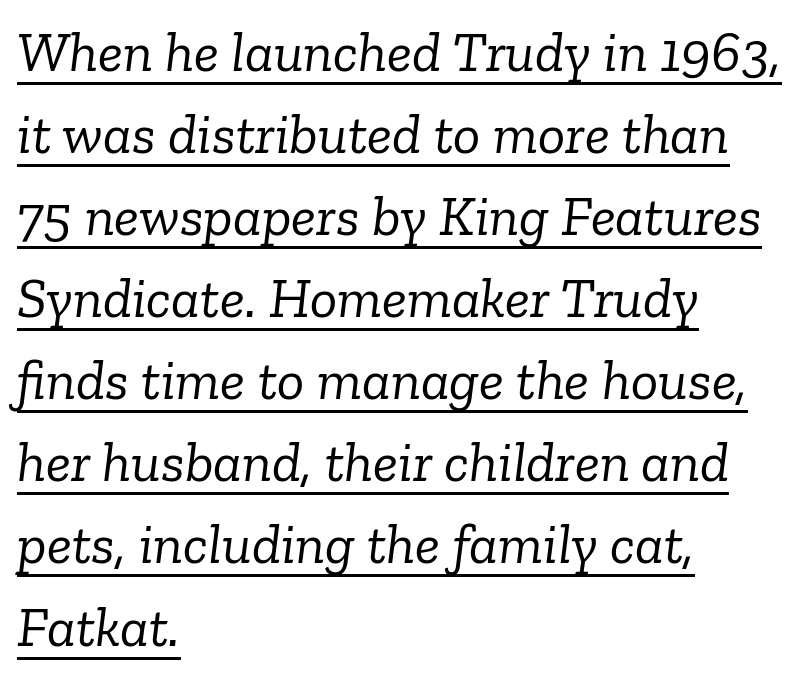
{"serif": "yes", "italic": "yes", "lean": "right", "slant_degrees": 6, "bold": "no", "weight": "light", "width": "normal", "stroke_contrast": "low", "x_height": "medium", "monospaced": "no", "underline": "yes", "align": "left", "line_spacing": "normal", "line_spacing_ratio": 1.44, "letter_spacing": "normal", "letter_spacing_em": 0.0, "glyph_px": 57}
